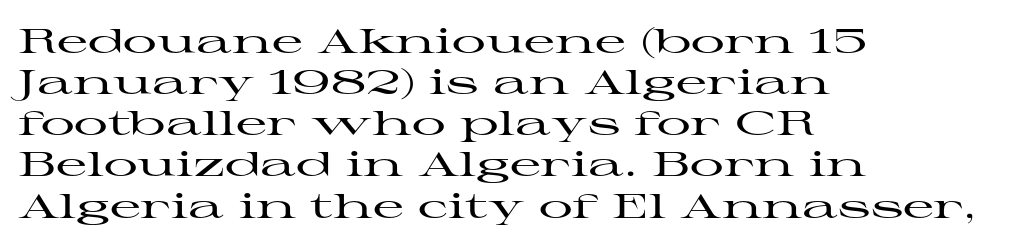
The image shows 34 px wide serif type, upright; set left-aligned, line spacing 1.21x, normal letter spacing, not underlined; high stroke contrast and a medium x-height.
